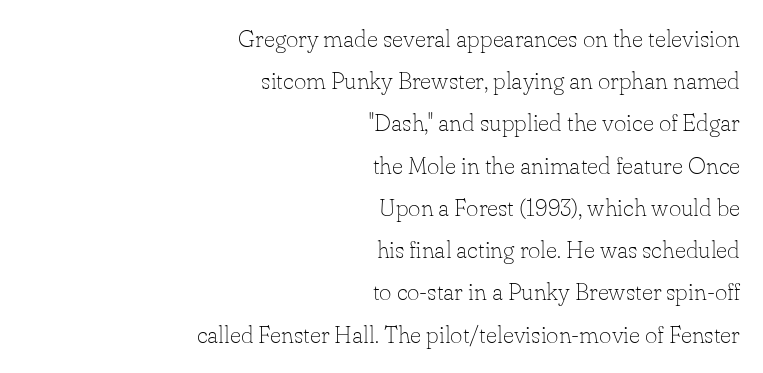
{"italic": "no", "bold": "no", "underline": "no", "align": "right", "line_spacing_ratio": 1.76, "letter_spacing": "normal", "letter_spacing_em": 0.0, "glyph_px": 24}
